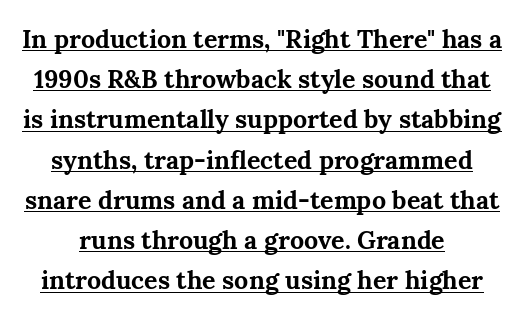
The image shows 25 px bold type, upright; set normal line spacing (1.61x), normal letter spacing, underlined.
